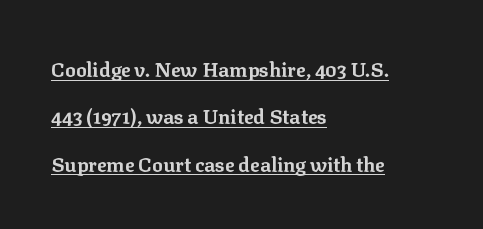
Q: Is the text bold? A: Yes.
Q: Is the text italic (slanted)? A: No, it is upright.
Q: Is the text underlined? A: Yes.
Q: How is the paragraph aligned? A: Left-aligned.
Q: Is the spacing between letters normal or unusually wide? A: Normal.
Q: Is the spacing between lines tight, normal or loose? A: Loose.
